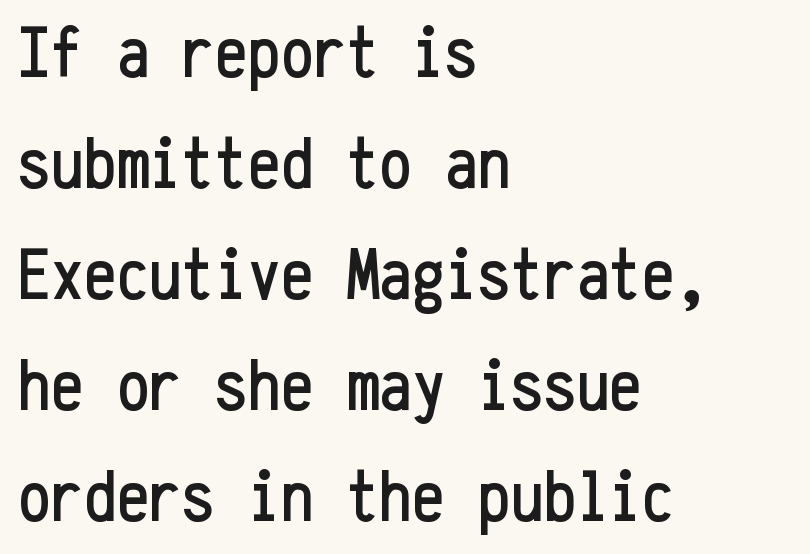
{"serif": "no", "italic": "no", "width": "condensed", "stroke_contrast": "low", "x_height": "medium", "monospaced": "yes", "underline": "no", "align": "left", "line_spacing": "normal", "line_spacing_ratio": 1.52, "letter_spacing": "normal", "letter_spacing_em": 0.0, "glyph_px": 73}
